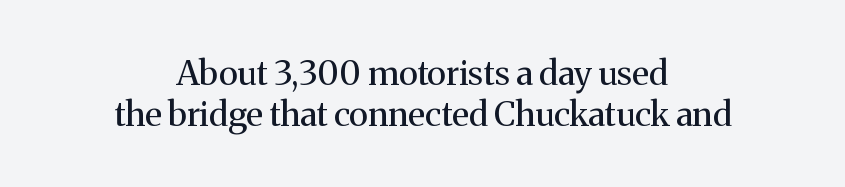
Summary of weight: not heavy and not bold. The face used here is proportionally spaced, like ordinary book or web type. Quick note: not italic, upright. Underlining? Definitely not there. In terms of letterform style, serifs are clearly present.
